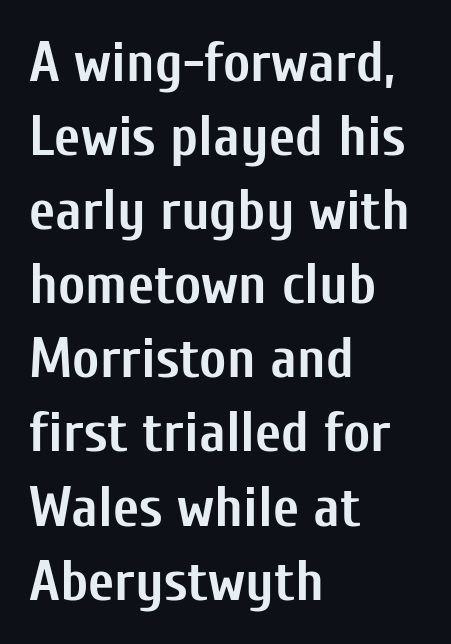
Underlining? Definitely not there. Posture: upright roman. Students, observe: this is what conventionally led text looks like. The text was rendered using a sans face with plain stroke endings. Every row of glyphs begins at an identical x-position on the left. Compared with an ordinary text face, these strokes are far heavier — a full bold.
